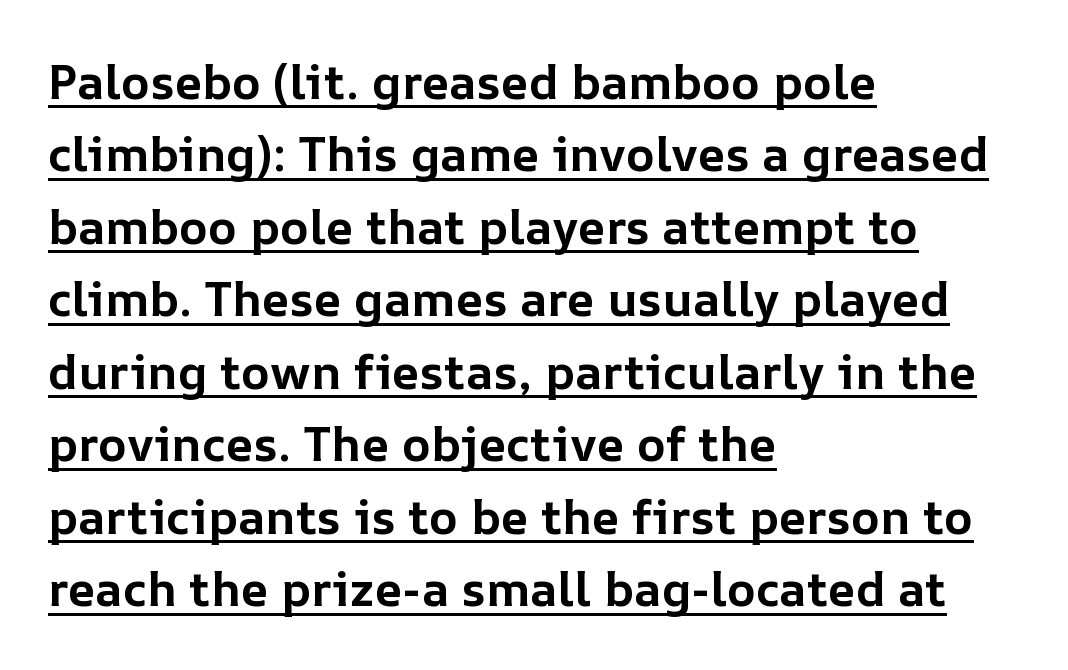
The letters sit at their default tracking, neither squeezed nor spread. Heft: maximum for text — a bold. The string is rendered with underlining switched on. A typesetter would call this proportional, since set widths differ per character. It's the straight-up-and-down kind of type.
